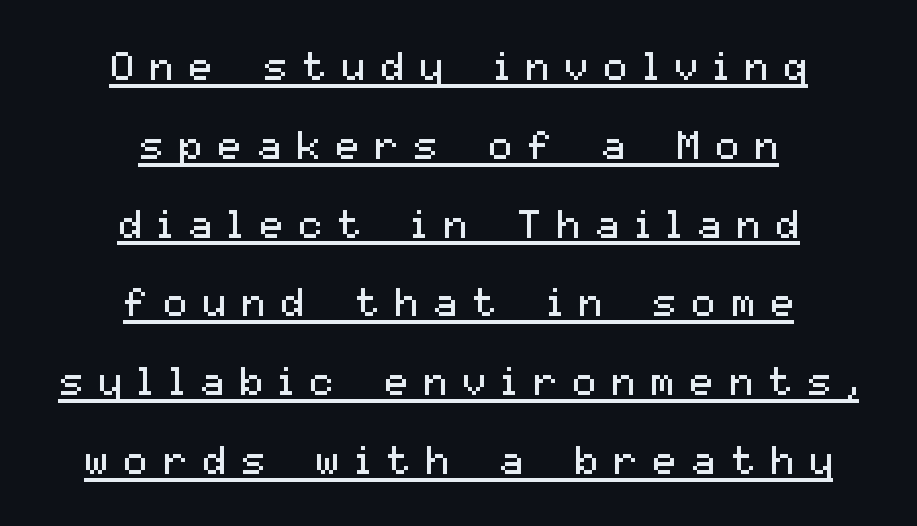
The image shows 40 px regular-weight sans-serif type, upright; set centered, loose line spacing (1.97x), unusually wide letter spacing (+0.38 em), underlined; medium stroke contrast and a medium x-height.
